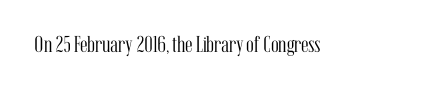
The image shows 23 px text type, upright; set normal letter spacing, not underlined.
